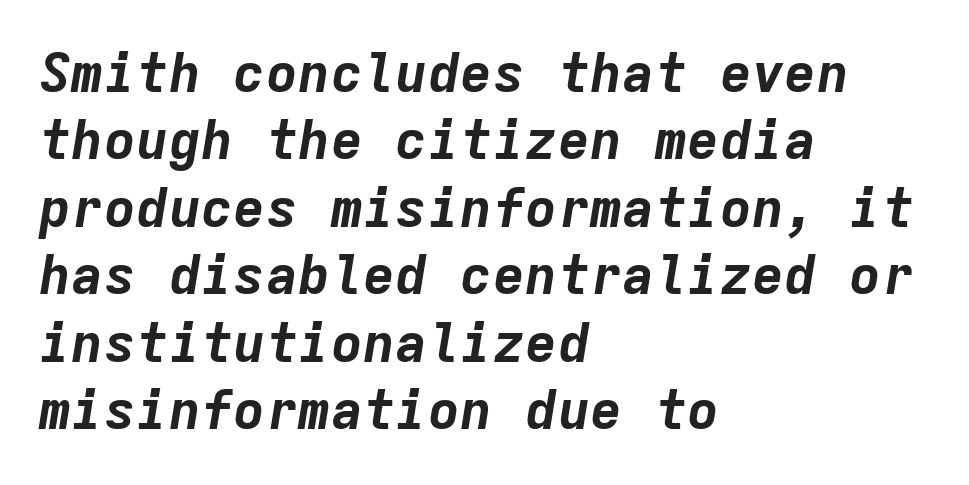
The image shows 54 px bold type, italic (leaning right), monospaced; set left-aligned, normal line spacing (1.25x), normal letter spacing, not underlined; low stroke contrast and a medium x-height.
